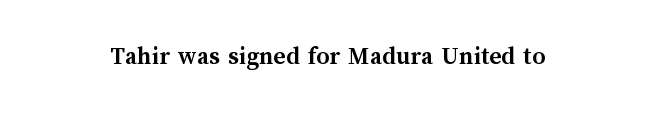
Q: Is the text bold? A: Yes.
Q: Is the text italic (slanted)? A: No, it is upright.
Q: Is the text underlined? A: No.
Q: Is the spacing between letters normal or unusually wide? A: Normal.
